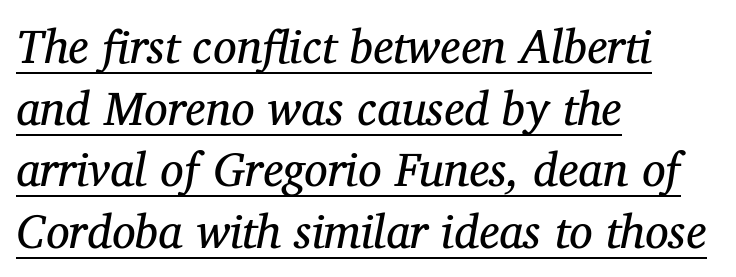
Emphasis is given by a line drawn under the lettering. In CSS terms this would be text-align: left. Yep, that's italic — everything's leaning. The letters advance in unequal steps, a hallmark of proportional type.
